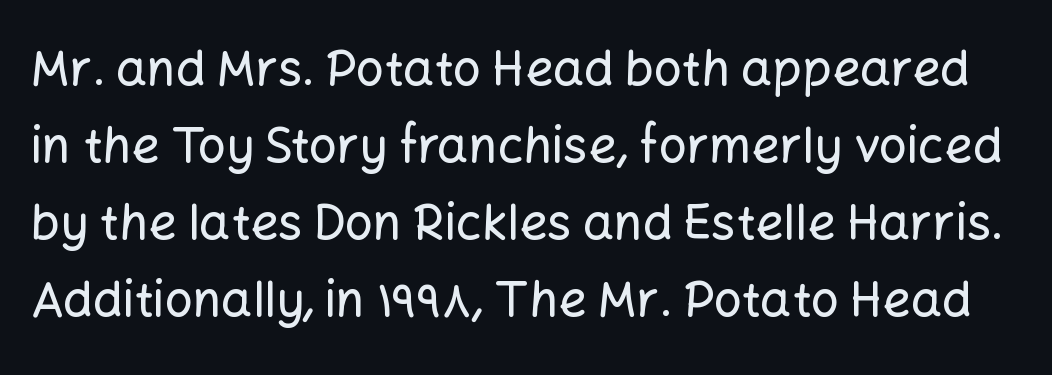
The image shows 49 px sans-serif type, upright; set normal line spacing (1.57x), normal letter spacing, not underlined; low stroke contrast and a medium x-height.
